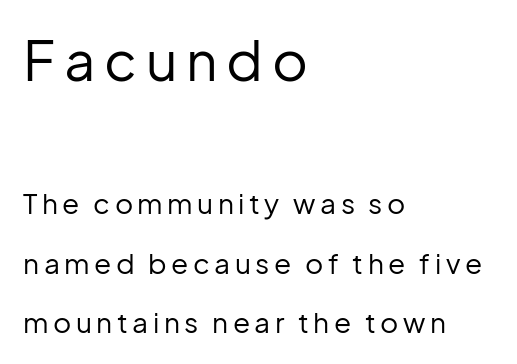
The image shows 55 px regular-weight sans-serif type, upright; set left-aligned, loose line spacing (2.13x), not underlined; the first (top) block is 1.96x larger; low stroke contrast and a medium x-height.
